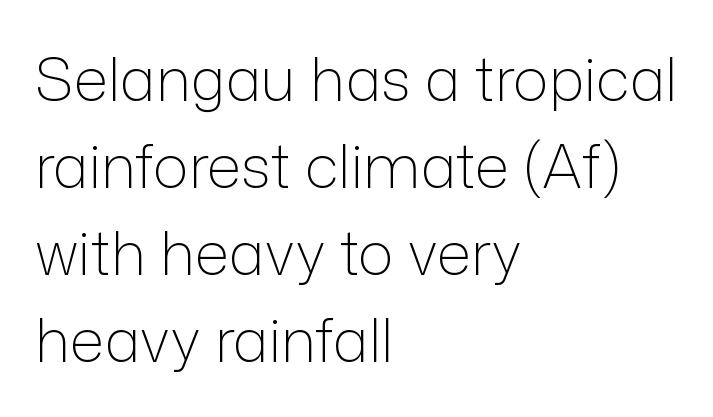
Observe the absence of serifs on each vertical stroke in this sample. Spacing verdict: proportional, widths tailored to each character. The typesetting does not lean heavy: it is not bold. The type sits square on the baseline with zero lean.
